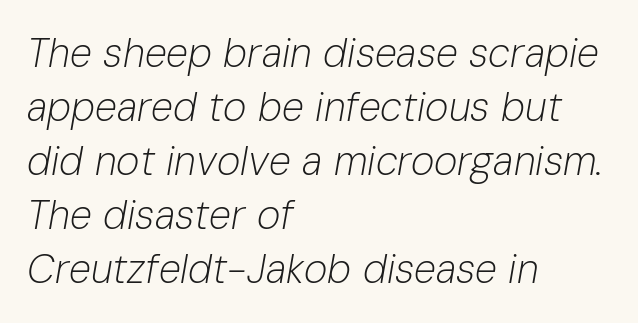
{"italic": "yes", "lean": "right", "slant_degrees": 10, "bold": "no", "weight": "light", "width": "normal", "stroke_contrast": "low", "x_height": "medium", "monospaced": "no", "underline": "no", "align": "left", "line_spacing": "normal", "line_spacing_ratio": 1.35, "letter_spacing": "normal", "letter_spacing_em": 0.0, "glyph_px": 40}
